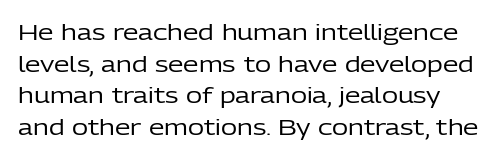
{"italic": "no", "bold": "no", "underline": "no", "line_spacing": "normal", "line_spacing_ratio": 1.44, "letter_spacing": "normal", "letter_spacing_em": 0.0, "glyph_px": 22}
